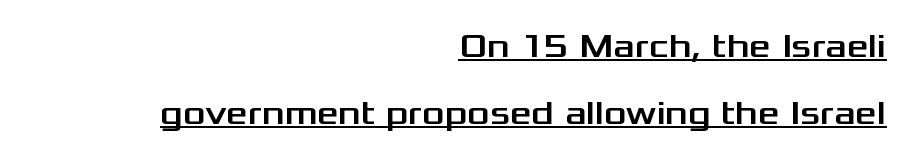
The image shows 34 px wide sans-serif type, upright; set right-aligned, loose line spacing (1.97x), normal letter spacing, underlined; medium stroke contrast and a medium x-height.
